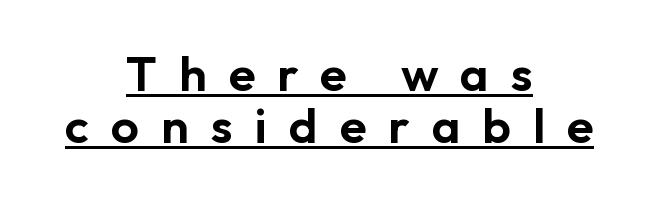
{"serif": "no", "italic": "no", "width": "normal", "stroke_contrast": "low", "x_height": "medium", "monospaced": "no", "underline": "yes", "align": "center", "line_spacing": "tight", "line_spacing_ratio": 1.06, "letter_spacing": "wide", "letter_spacing_em": 0.45, "glyph_px": 49}
